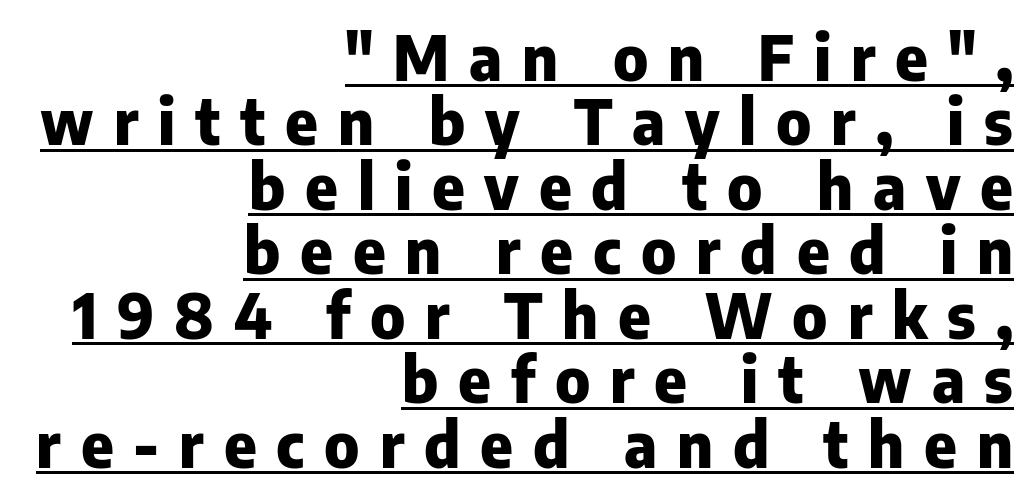
{"serif": "no", "italic": "no", "bold": "yes", "weight": "heavy", "width": "normal", "stroke_contrast": "low", "x_height": "medium", "monospaced": "no", "underline": "yes", "align": "right", "line_spacing": "tight", "line_spacing_ratio": 1.04, "letter_spacing": "wide", "letter_spacing_em": 0.32, "glyph_px": 62}
